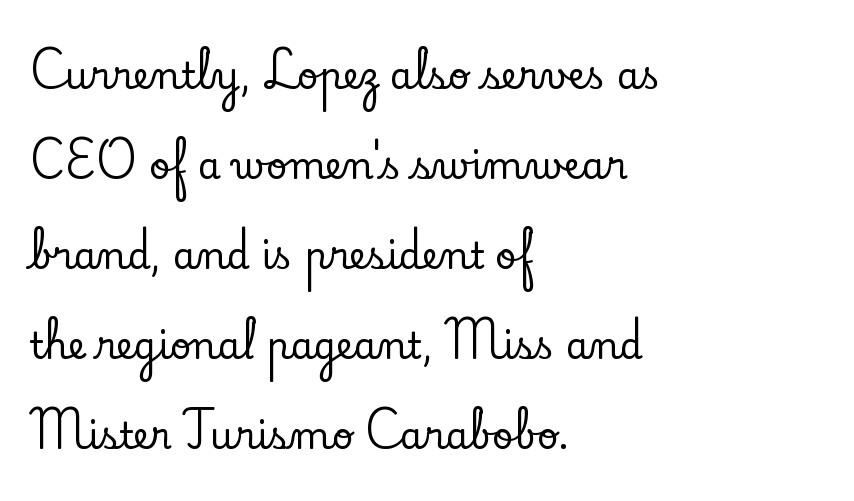
A great deal of white space separates one row of letters from the next. Does the copy run flush right? No — it runs flush left. The passage shown is typed in a proportional face where columns would drift. Type style note: has serifs. This is the regular roman posture of the typeface.
